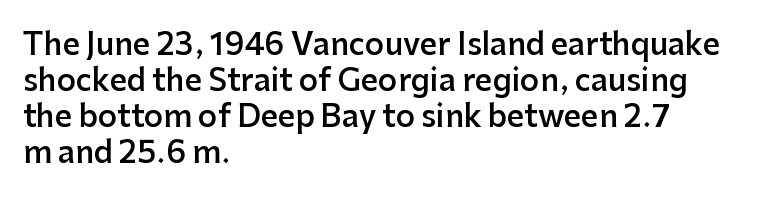
{"serif": "no", "italic": "no", "bold": "semi", "weight": "semibold", "width": "normal", "stroke_contrast": "low", "x_height": "medium", "monospaced": "no", "underline": "no", "align": "left", "line_spacing_ratio": 1.2, "letter_spacing": "normal", "letter_spacing_em": 0.0, "glyph_px": 30}
